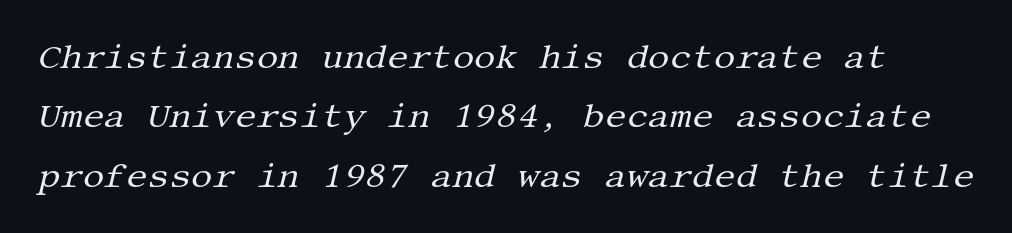
The image shows 34 px regular-weight serif type, italic (leaning right); set line spacing 1.75x, normal letter spacing, not underlined; medium stroke contrast and a large x-height.
